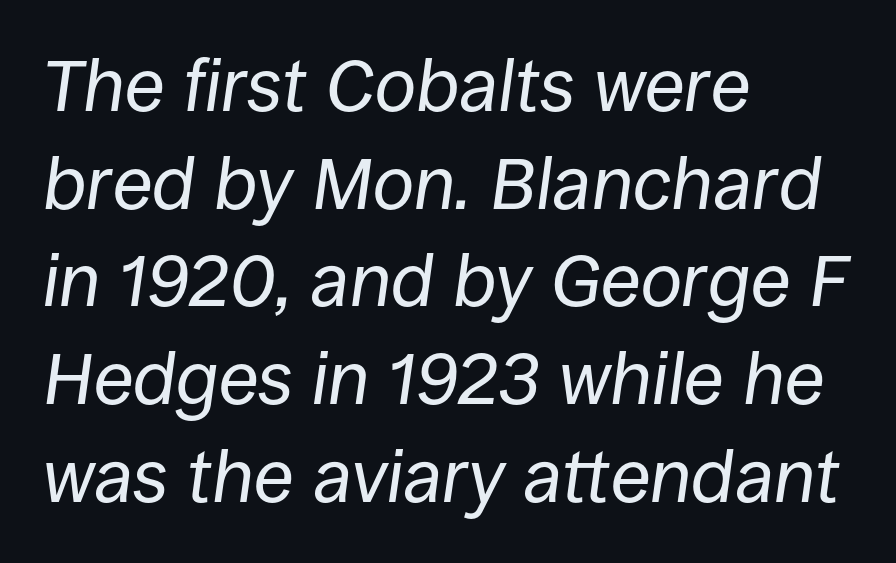
Q: Is the text bold? A: No.
Q: Is the text italic (slanted)? A: Yes, it leans right by about 8 degrees.
Q: Is the text underlined? A: No.
Q: How is the paragraph aligned? A: Left-aligned.
Q: Is the spacing between letters normal or unusually wide? A: Normal.
Q: Is the spacing between lines tight, normal or loose? A: Normal.
Q: Width (condensed, normal, or wide)? A: Normal.
Q: Stroke contrast? A: Low.
Q: x-height? A: Large.
Q: Monospaced? A: No.
